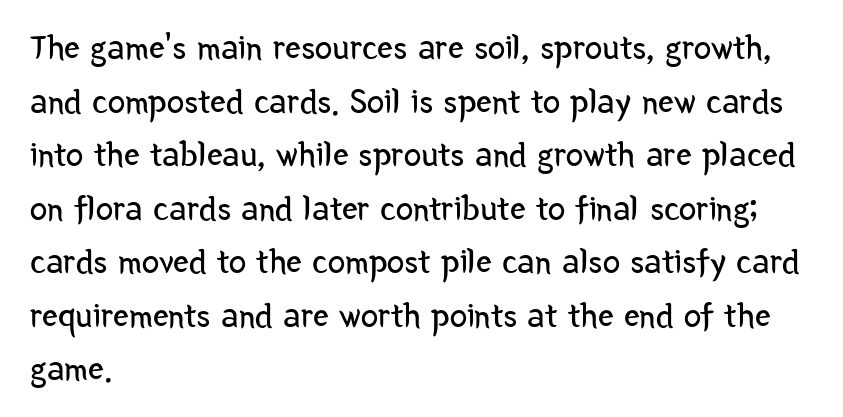
Is the type heavy? It reads as light-to-regular instead. Underline: absent. Here the designer chose a conventional face with non-uniform glyph widths. Regular leading.
